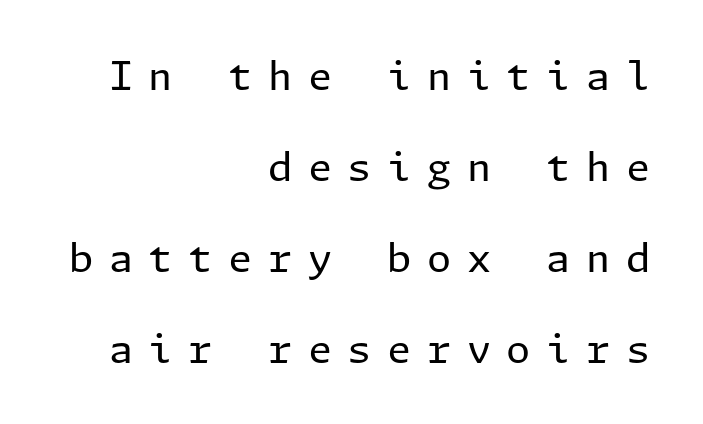
Q: Is the text bold? A: No.
Q: Is the text italic (slanted)? A: No, it is upright.
Q: Is the typeface a serif or a sans-serif typeface? A: Sans-serif.
Q: Is the text underlined? A: No.
Q: How is the paragraph aligned? A: Right-aligned.
Q: Is the spacing between letters normal or unusually wide? A: Unusually wide.
Q: Is the spacing between lines tight, normal or loose? A: Loose.
Q: Width (condensed, normal, or wide)? A: Normal.
Q: Stroke contrast? A: Low.
Q: x-height? A: Medium.
